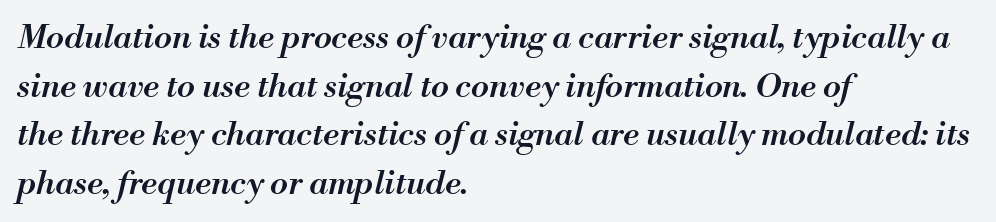
The image shows 33 px semibold type, italic (leaning right); set left-aligned, normal line spacing (1.47x), normal letter spacing, not underlined; medium stroke contrast and a small x-height.
